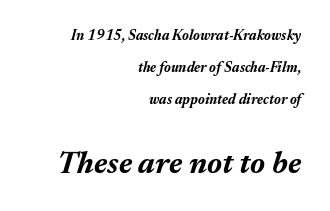
The image shows 31 px bold type, italic (leaning right); set right-aligned, loose line spacing (2.29x), normal letter spacing, not underlined; the second (bottom) block is 2.21x larger; medium stroke contrast and a medium x-height.
